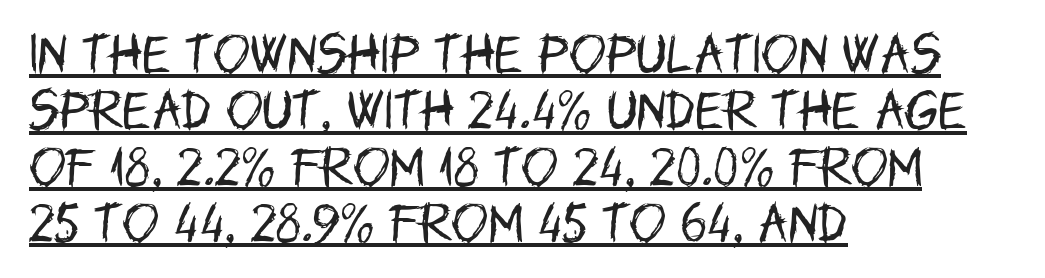
Q: Is the text bold? A: No.
Q: Is the text italic (slanted)? A: No, it is upright.
Q: Is the typeface a serif or a sans-serif typeface? A: Sans-serif.
Q: Is the text underlined? A: Yes.
Q: How is the paragraph aligned? A: Left-aligned.
Q: Is the spacing between letters normal or unusually wide? A: Normal.
Q: Is the spacing between lines tight, normal or loose? A: Normal.
Q: Width (condensed, normal, or wide)? A: Condensed.
Q: Stroke contrast? A: Low.
Q: x-height? A: Large.
Q: Monospaced? A: No.
